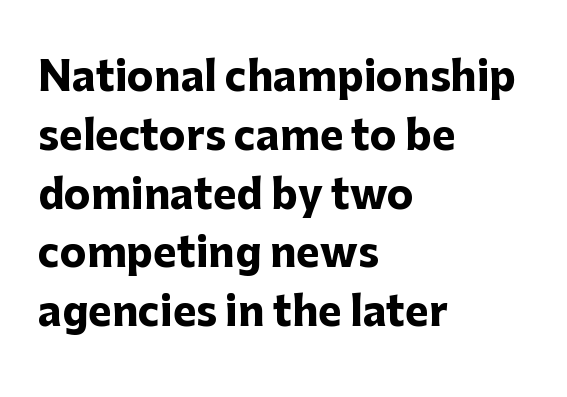
{"serif": "no", "italic": "no", "bold": "yes", "weight": "heavy", "width": "normal", "stroke_contrast": "low", "x_height": "medium", "monospaced": "no", "underline": "no", "align": "left", "line_spacing": "normal", "line_spacing_ratio": 1.47, "letter_spacing": "normal", "letter_spacing_em": 0.0, "glyph_px": 40}
